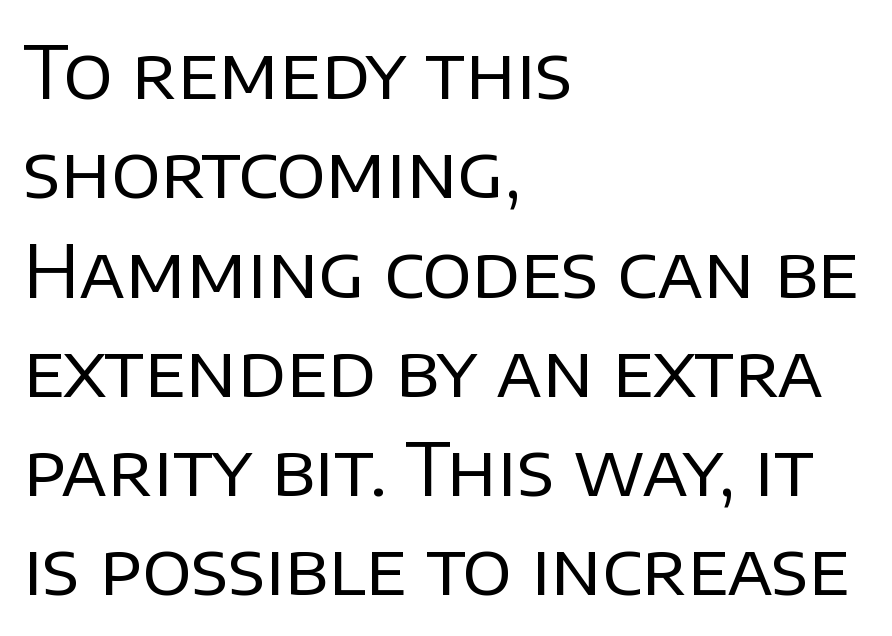
Is this a fixed-width face? No — the glyphs have proportional, varying widths. The face used here is a sans, in the tradition of grotesques and geometrics. Leading: standard. Posture: straight, roman, zero tilt.
